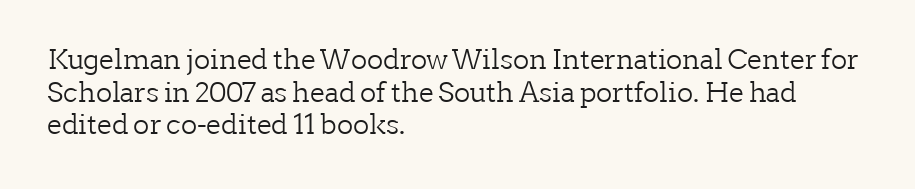
Q: Is the text bold? A: No.
Q: Is the text italic (slanted)? A: No, it is upright.
Q: Is the text underlined? A: No.
Q: How is the paragraph aligned? A: Left-aligned.
Q: Is the spacing between letters normal or unusually wide? A: Normal.
